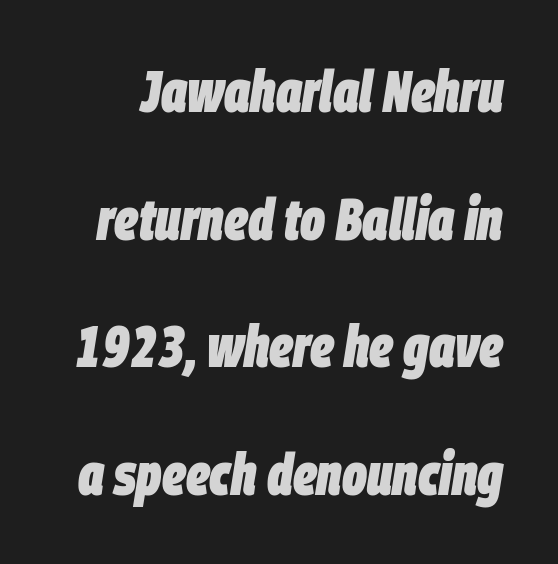
An italicized treatment has been applied to the whole sample. The rendering uses natural spacing where letterforms have individual widths. Any mark beneath the type? The region is blank. Compared with typical paragraphs, the rows here are farther apart. The letters are bold, with thick, heavy strokes. Nothing unusual about the tracking: characters are spaced as the font intends.
